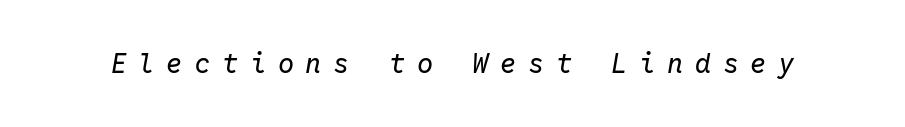
The image shows 27 px text type, italic (leaning right); set unusually wide letter spacing (+0.43 em), not underlined.
